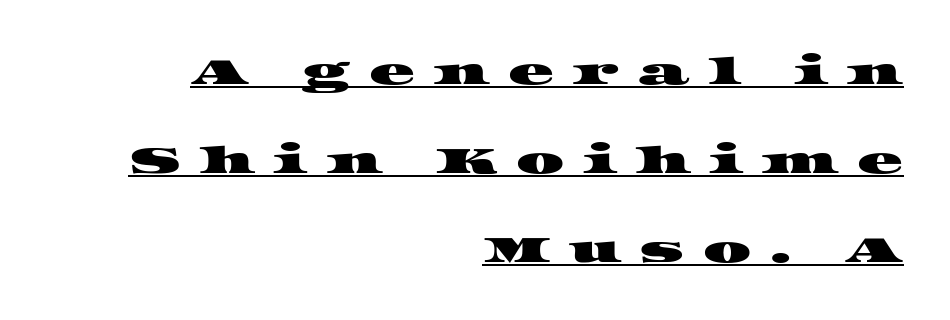
{"serif": "yes", "width": "wide", "stroke_contrast": "high", "x_height": "large", "monospaced": "no", "underline": "yes", "align": "right", "line_spacing": "loose", "line_spacing_ratio": 2.34, "letter_spacing": "wide", "letter_spacing_em": 0.48, "glyph_px": 38}
